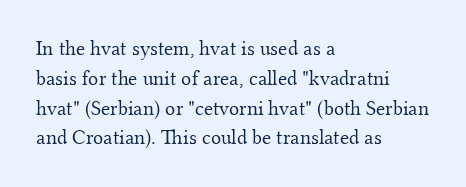
{"italic": "no", "bold": "no", "underline": "no", "align": "left", "line_spacing": "normal", "line_spacing_ratio": 1.42, "letter_spacing": "normal", "letter_spacing_em": 0.0, "glyph_px": 21}
